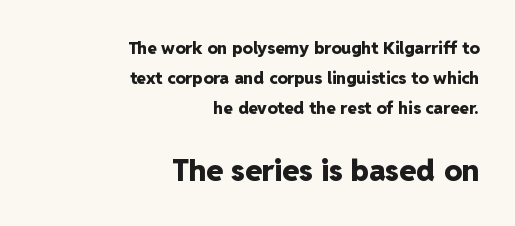
The specimen omits any rule beneath the text block's lines. Look at the stroke-to-counter ratio: heavy, a bold. The letters stand upright; this is a roman face. These lines are rendered in a variable-pitch font.
